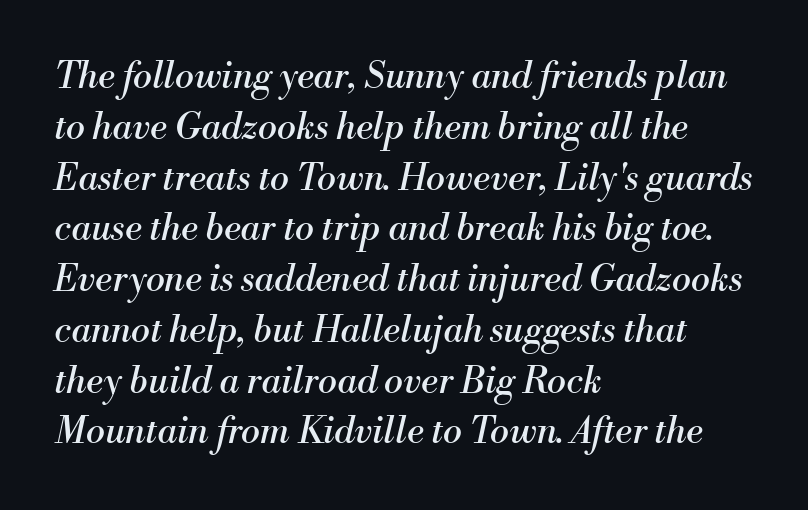
Q: Is the text bold? A: No.
Q: Is the text italic (slanted)? A: Yes, it leans right by about 13 degrees.
Q: Is the typeface a serif or a sans-serif typeface? A: Serif.
Q: Is the text underlined? A: No.
Q: How is the paragraph aligned? A: Left-aligned.
Q: Is the spacing between letters normal or unusually wide? A: Normal.
Q: Is the spacing between lines tight, normal or loose? A: Normal.
Q: Width (condensed, normal, or wide)? A: Normal.
Q: Stroke contrast? A: Medium.
Q: x-height? A: Small.
Q: Monospaced? A: No.
